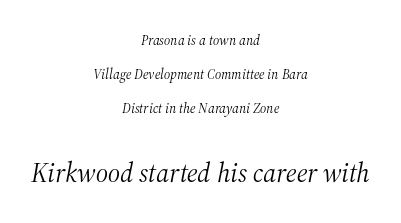
The image shows 27 px text type, italic (leaning right); set centered, loose line spacing (2.44x), normal letter spacing, not underlined; the second (bottom) block is 1.93x larger.
